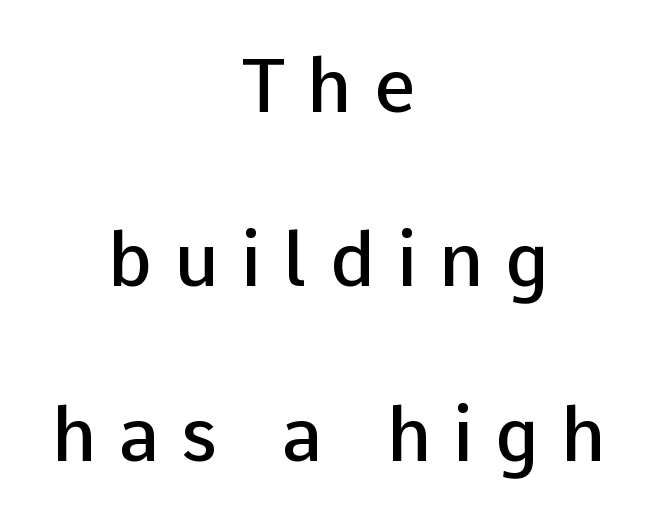
The image shows 73 px semibold sans-serif type, upright; set centered, loose line spacing (2.39x), unusually wide letter spacing (+0.31 em), not underlined; low stroke contrast and a medium x-height.
